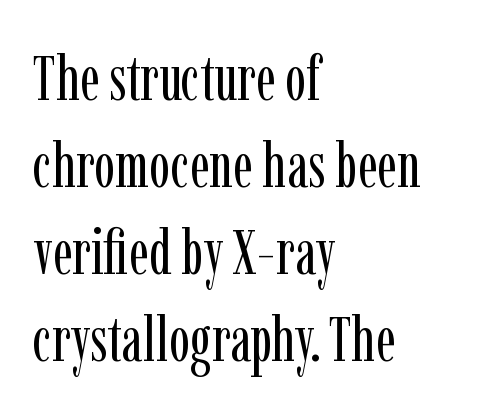
Just letters on the line, the space beneath them empty. Tracking here is standard; glyphs follow each other at the usual distance. Are there feet on the stems? There are — it's a serif. This sample has the flowing, uneven cadence of proportional lettering.
